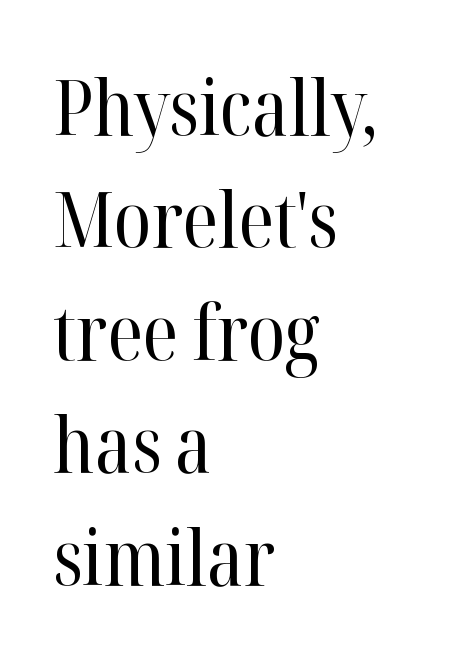
Q: Is the text bold? A: No.
Q: Is the text italic (slanted)? A: No, it is upright.
Q: Is the typeface a serif or a sans-serif typeface? A: Serif.
Q: Is the text underlined? A: No.
Q: How is the paragraph aligned? A: Left-aligned.
Q: Is the spacing between letters normal or unusually wide? A: Normal.
Q: Is the spacing between lines tight, normal or loose? A: Normal.
Q: Width (condensed, normal, or wide)? A: Normal.
Q: Stroke contrast? A: High.
Q: x-height? A: Medium.
Q: Monospaced? A: No.
